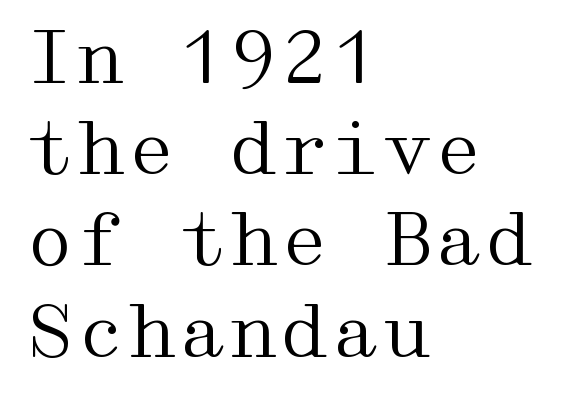
Q: Is the text bold? A: No.
Q: Is the text italic (slanted)? A: No, it is upright.
Q: Is the typeface a serif or a sans-serif typeface? A: Serif.
Q: Is the text underlined? A: No.
Q: How is the paragraph aligned? A: Left-aligned.
Q: Is the spacing between letters normal or unusually wide? A: Normal.
Q: Is the spacing between lines tight, normal or loose? A: Normal.
Q: Width (condensed, normal, or wide)? A: Wide.
Q: Stroke contrast? A: Medium.
Q: x-height? A: Medium.
